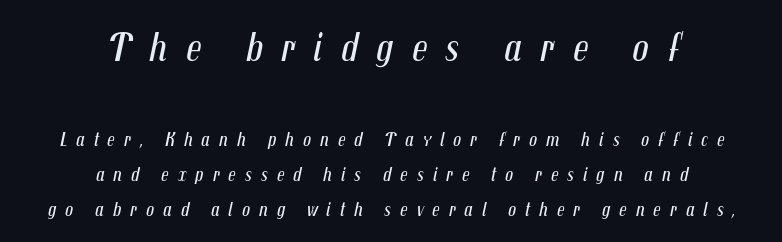
The gap between lines stays unmarked. Caption: expanded tracking, letters set apart. This sample has the flowing, uneven cadence of proportional lettering. A typesetter would mark this as italic. Casual observation: everything's sitting right in the middle.
